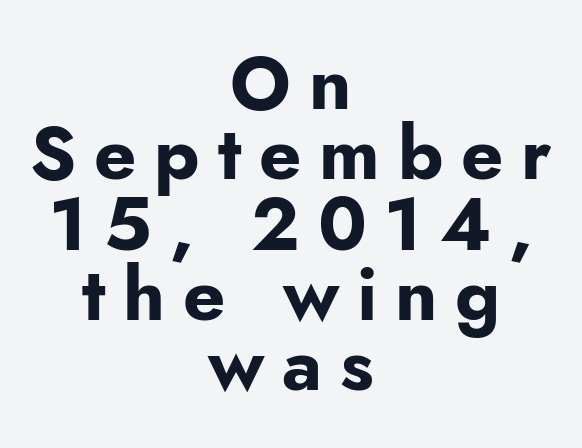
Q: Is the text bold? A: Yes.
Q: Is the text italic (slanted)? A: No, it is upright.
Q: Is the typeface a serif or a sans-serif typeface? A: Sans-serif.
Q: Is the text underlined? A: No.
Q: How is the paragraph aligned? A: Centered.
Q: Is the spacing between letters normal or unusually wide? A: Unusually wide.
Q: Is the spacing between lines tight, normal or loose? A: Tight.
Q: Width (condensed, normal, or wide)? A: Normal.
Q: Stroke contrast? A: Low.
Q: x-height? A: Small.
Q: Monospaced? A: No.
